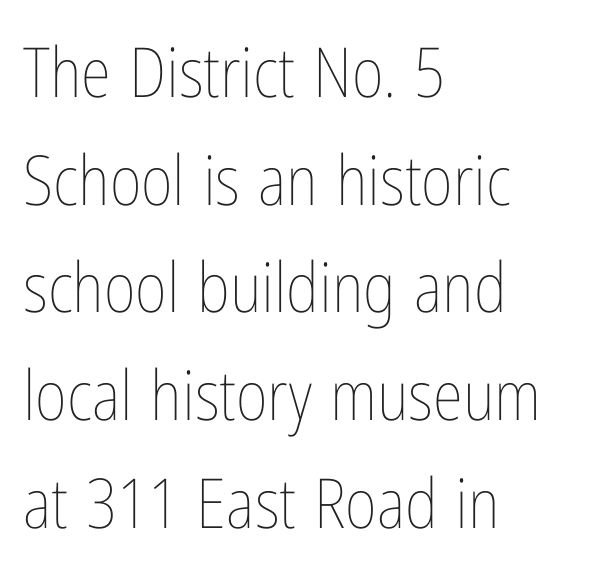
{"italic": "no", "bold": "no", "weight": "thin", "width": "condensed", "stroke_contrast": "low", "x_height": "medium", "monospaced": "no", "underline": "no", "align": "left", "line_spacing": "normal", "line_spacing_ratio": 1.56, "letter_spacing": "normal", "letter_spacing_em": 0.0, "glyph_px": 69}
